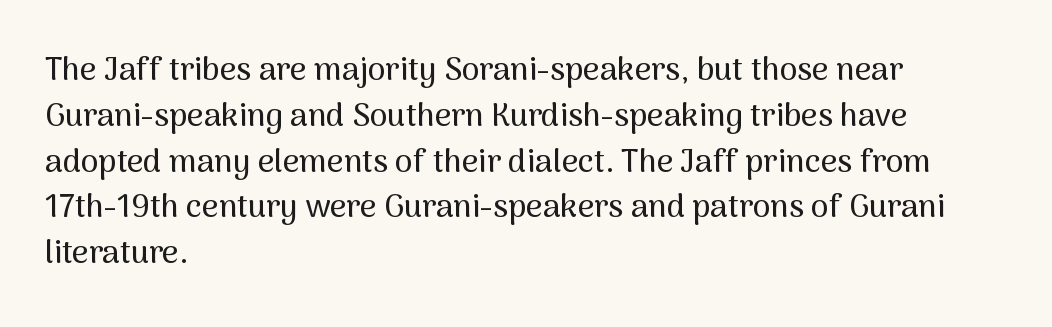
The image shows 32 px sans-serif type, upright; set left-aligned, normal line spacing (1.43x), normal letter spacing, not underlined; medium stroke contrast and a medium x-height.
